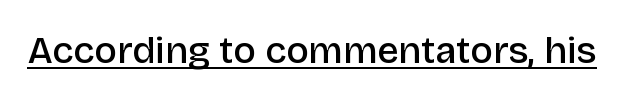
Q: Is the text bold? A: Semi-bold.
Q: Is the text italic (slanted)? A: No, it is upright.
Q: Is the typeface a serif or a sans-serif typeface? A: Sans-serif.
Q: Is the text underlined? A: Yes.
Q: Is the spacing between letters normal or unusually wide? A: Normal.
Q: Width (condensed, normal, or wide)? A: Normal.
Q: Stroke contrast? A: Low.
Q: x-height? A: Large.
Q: Monospaced? A: No.
